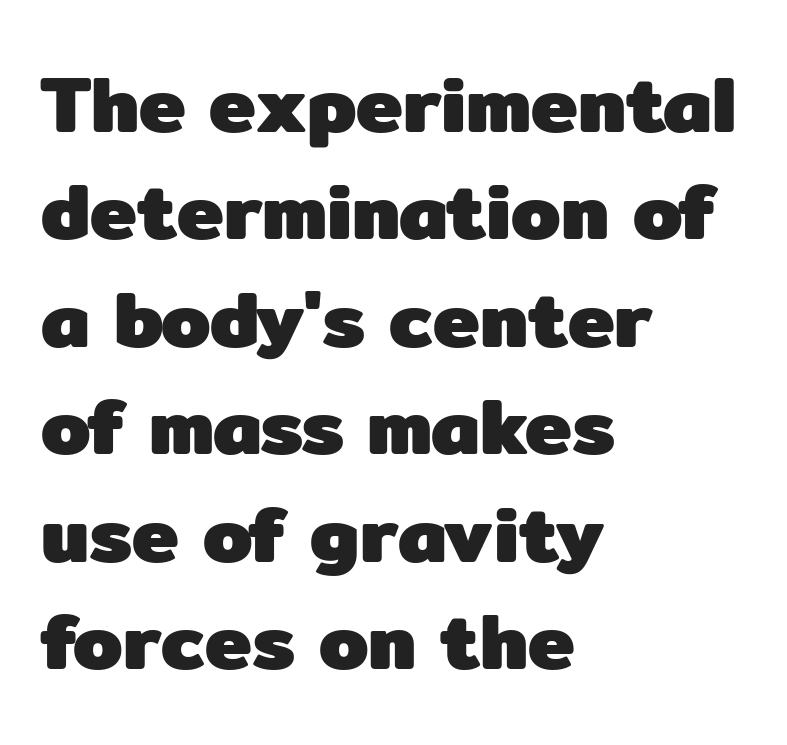
{"serif": "no", "italic": "no", "bold": "yes", "weight": "heavy", "width": "normal", "stroke_contrast": "low", "x_height": "medium", "monospaced": "no", "underline": "no", "align": "left", "line_spacing": "normal", "line_spacing_ratio": 1.36, "letter_spacing": "normal", "letter_spacing_em": 0.0, "glyph_px": 79}
